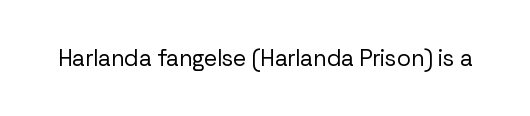
{"italic": "no", "bold": "no", "underline": "no", "letter_spacing": "normal", "letter_spacing_em": 0.0, "glyph_px": 23}
